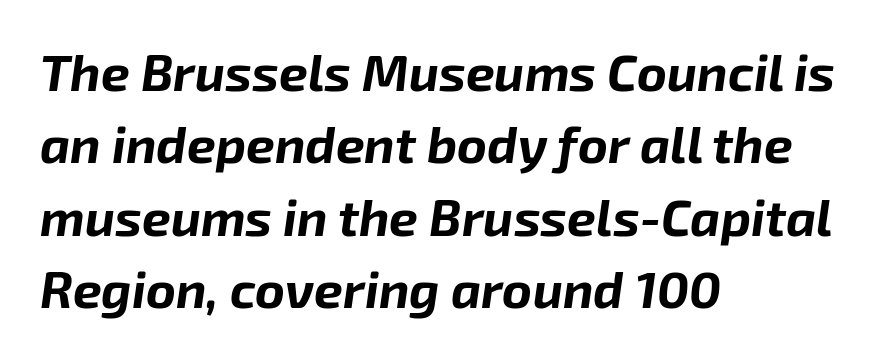
The image shows 51 px bold type, italic (leaning right); set left-aligned, normal line spacing (1.42x), normal letter spacing, not underlined; low stroke contrast and a medium x-height.
